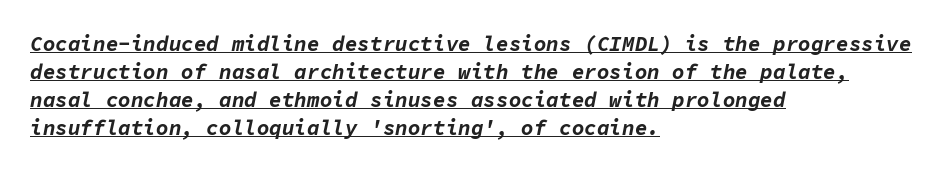
A classic flush-left, rag-right setting is used for this passage. Characters are canted at an angle relative to the baseline's perpendicular. This rendering leaves character spacing at its baseline value. The space between consecutive lines is moderate.
